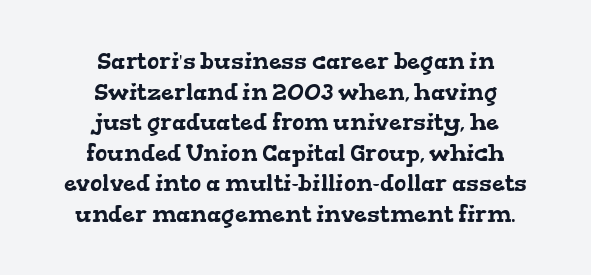
The image shows 23 px text type; set centered, normal line spacing (1.33x), normal letter spacing, not underlined.
